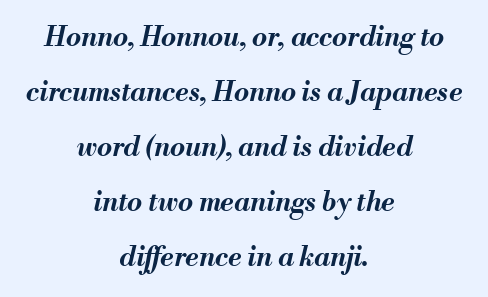
Q: Is the text bold? A: Yes.
Q: Is the text italic (slanted)? A: Yes, it leans right by about 13 degrees.
Q: Is the text underlined? A: No.
Q: How is the paragraph aligned? A: Centered.
Q: Is the spacing between letters normal or unusually wide? A: Normal.
Q: Is the spacing between lines tight, normal or loose? A: Loose.
